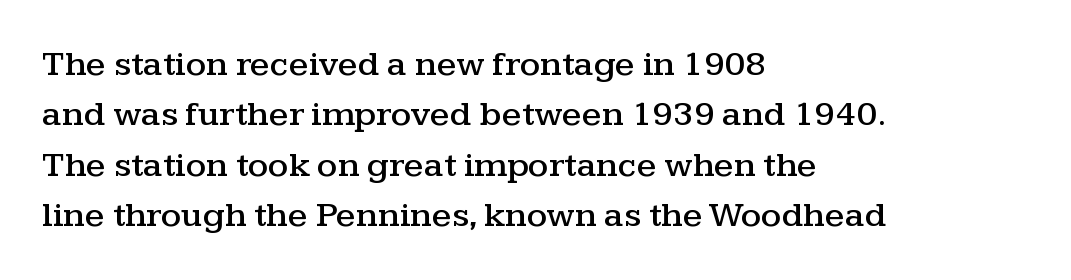
The image shows 36 px wide serif type, upright; set left-aligned, normal line spacing (1.4x), normal letter spacing, not underlined; medium stroke contrast and a medium x-height.
